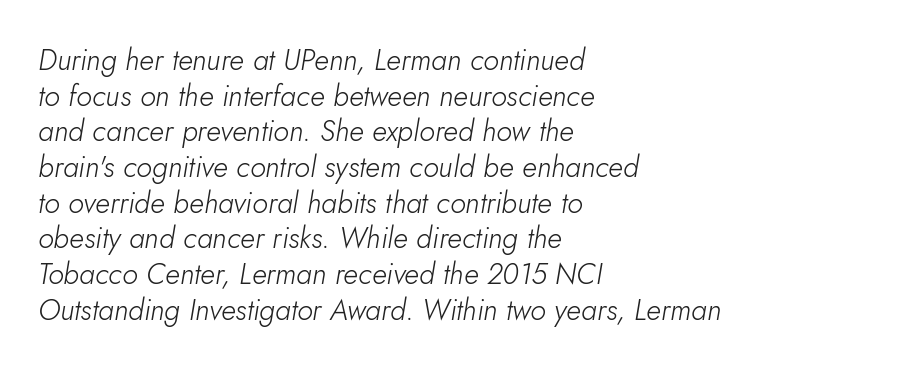
Q: Is the text bold? A: No.
Q: Is the text italic (slanted)? A: Yes, it leans right by about 5 degrees.
Q: Is the text underlined? A: No.
Q: How is the paragraph aligned? A: Left-aligned.
Q: Is the spacing between letters normal or unusually wide? A: Normal.
Q: Width (condensed, normal, or wide)? A: Normal.
Q: Stroke contrast? A: Low.
Q: x-height? A: Small.
Q: Monospaced? A: No.
